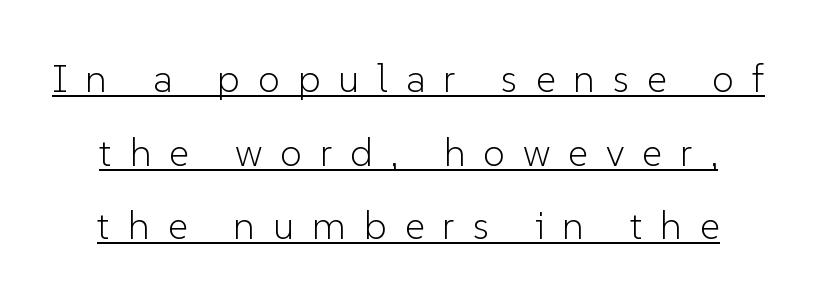
The image shows 39 px light sans-serif type, upright; set line spacing 1.89x, unusually wide letter spacing (+0.46 em), underlined; low stroke contrast and a medium x-height.
